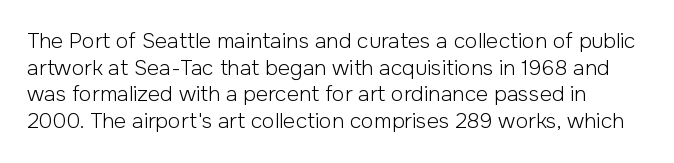
The image shows 21 px text type, upright; set normal line spacing (1.27x), normal letter spacing, not underlined.
